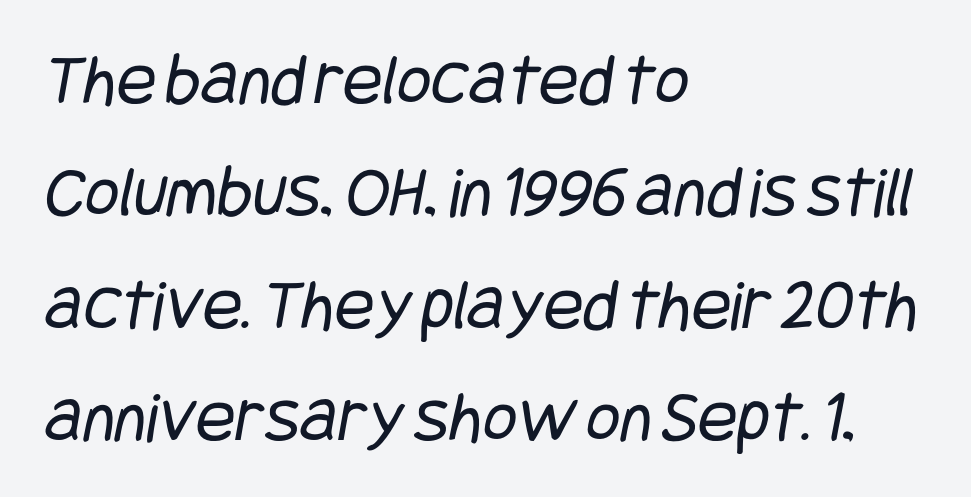
Heaviness? Minimal to ordinary, like unemphasized prose. This rendering uses left alignment, leaving the right contour irregular. Check where the strokes stop: nothing finishes them off — pure sans. Interline gaps are of average width in this sample. Letters rest on an invisible, unmarked baseline. Inter-character spacing is left at the font's built-in metrics.
